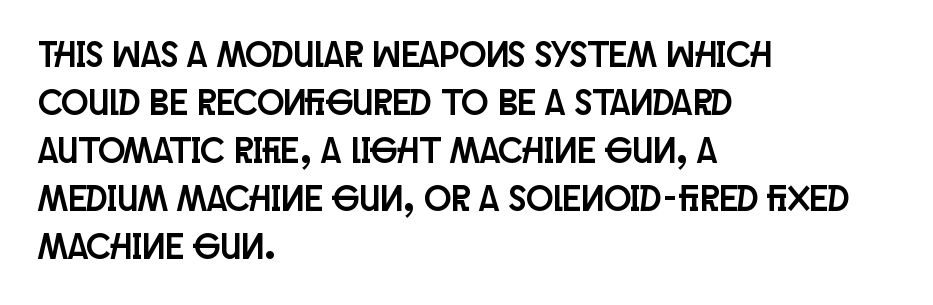
The rendering anchors every line to the left-hand side. Lines of text with bare space underneath. Observe the absence of serifs on each vertical stroke in this sample. Does the leading feel generous? No, just average. Compared with typical body copy, the letter spacing here is the same. Notice how the stems are strictly vertical — no italics here.
